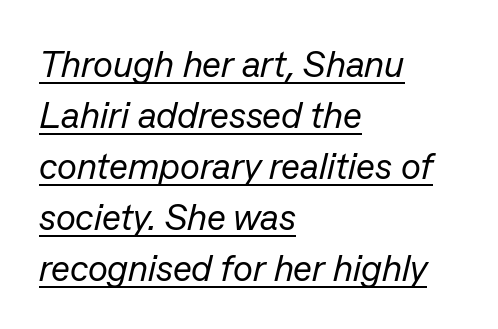
Compared with ordinary roman type, these characters are visibly tilted. Heft: none added — not bold. The type is set solid horizontally, with unmodified tracking. Note the varied advance widths — an 'i' is clearly narrower than an 'm'.
